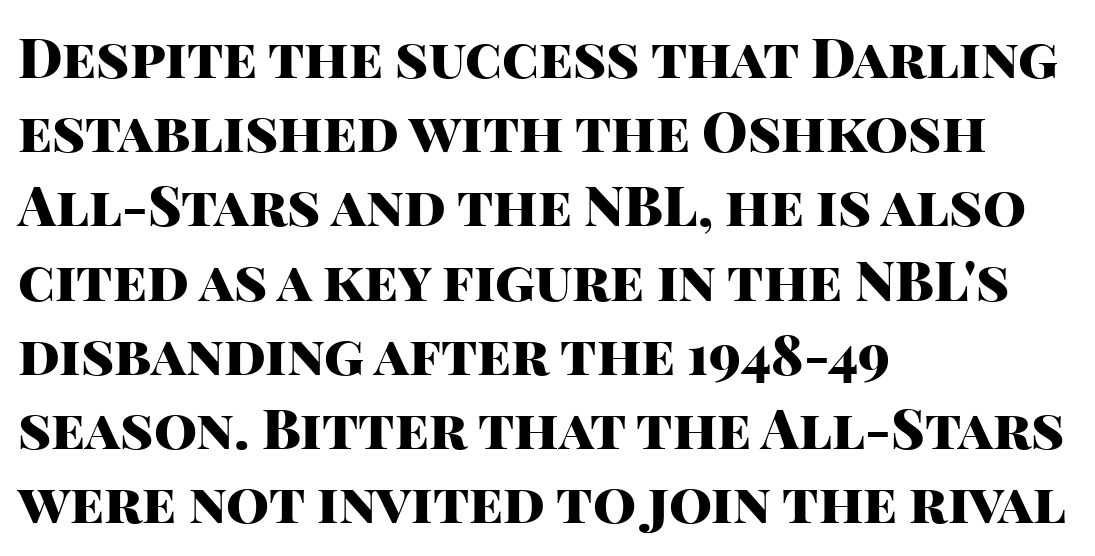
Every row of glyphs begins at an identical x-position on the left. What kind of face is this? One without serifs — a sans. A typesetter would call this zero additional tracking. Do the characters align in a grid? No, the font is proportional. The axis of the letterforms is exactly vertical. Quick note: underline off.
